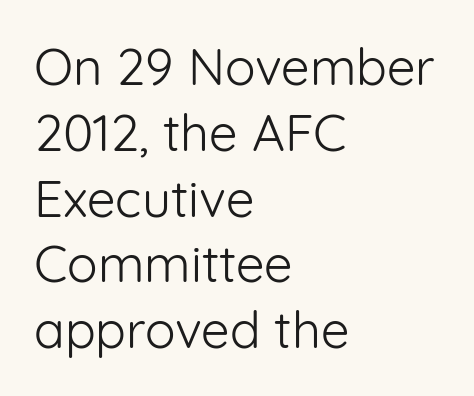
Q: Is the text bold? A: No.
Q: Is the text italic (slanted)? A: No, it is upright.
Q: Is the typeface a serif or a sans-serif typeface? A: Sans-serif.
Q: Is the text underlined? A: No.
Q: How is the paragraph aligned? A: Left-aligned.
Q: Is the spacing between letters normal or unusually wide? A: Normal.
Q: Is the spacing between lines tight, normal or loose? A: Normal.
Q: Width (condensed, normal, or wide)? A: Normal.
Q: Stroke contrast? A: Low.
Q: x-height? A: Medium.
Q: Monospaced? A: No.
